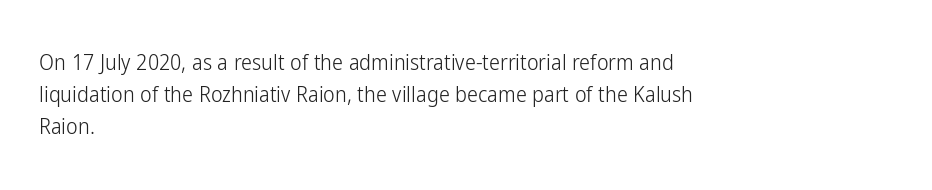
The image shows 22 px text type, upright; set left-aligned, normal line spacing (1.45x), normal letter spacing, not underlined.
